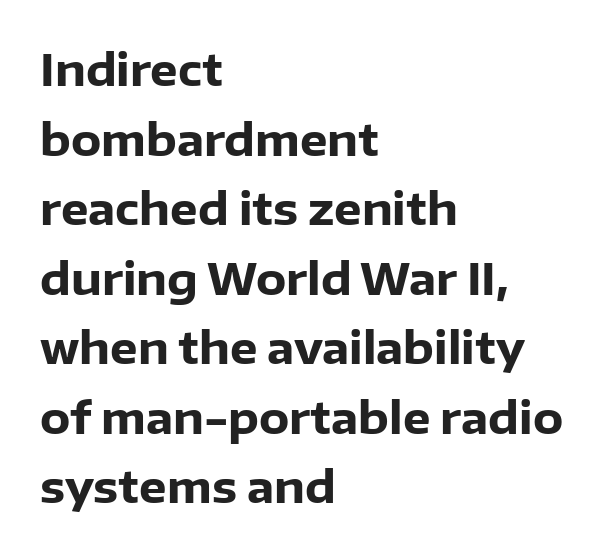
Grotesque or geometric, the face here clearly has no serifs. No extra tracking has been applied to these lines. Notice how descenders clear the ascenders below comfortably — that's standard leading. If you drew a ruler down the left edge, every line would touch it. It's the straight-up-and-down kind of type.
